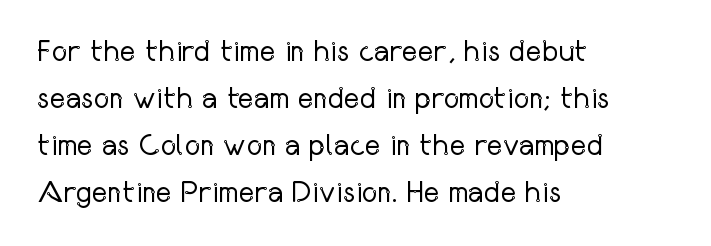
Q: Is the text bold? A: No.
Q: Is the text italic (slanted)? A: No, it is upright.
Q: Is the typeface a serif or a sans-serif typeface? A: Sans-serif.
Q: Is the text underlined? A: No.
Q: How is the paragraph aligned? A: Left-aligned.
Q: Is the spacing between letters normal or unusually wide? A: Normal.
Q: Is the spacing between lines tight, normal or loose? A: Normal.
Q: Width (condensed, normal, or wide)? A: Condensed.
Q: Stroke contrast? A: Low.
Q: x-height? A: Medium.
Q: Monospaced? A: No.
